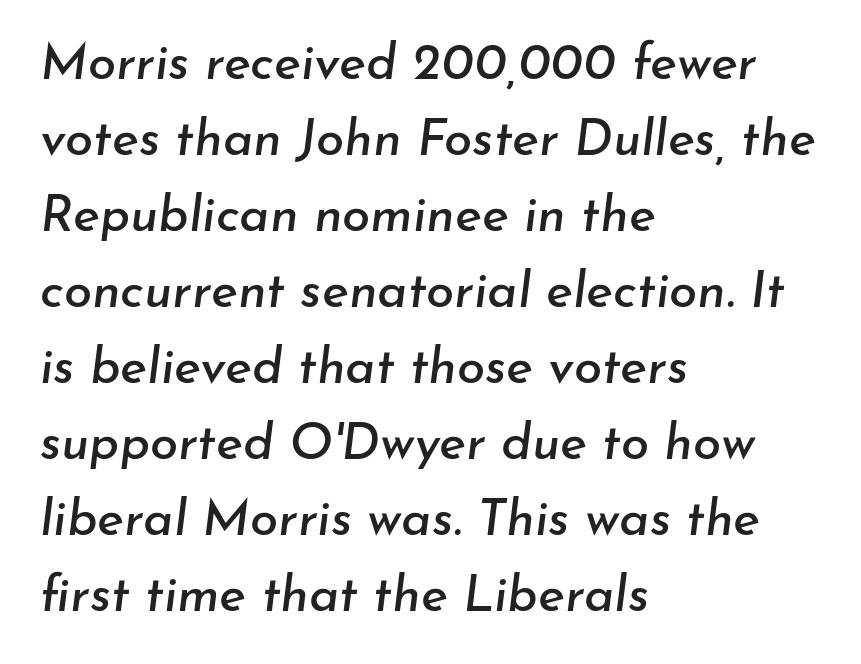
Q: Is the text italic (slanted)? A: Yes, it leans right by about 7 degrees.
Q: Is the text underlined? A: No.
Q: How is the paragraph aligned? A: Left-aligned.
Q: Is the spacing between letters normal or unusually wide? A: Normal.
Q: Is the spacing between lines tight, normal or loose? A: Normal.
Q: Width (condensed, normal, or wide)? A: Normal.
Q: Stroke contrast? A: Low.
Q: x-height? A: Small.
Q: Monospaced? A: No.
